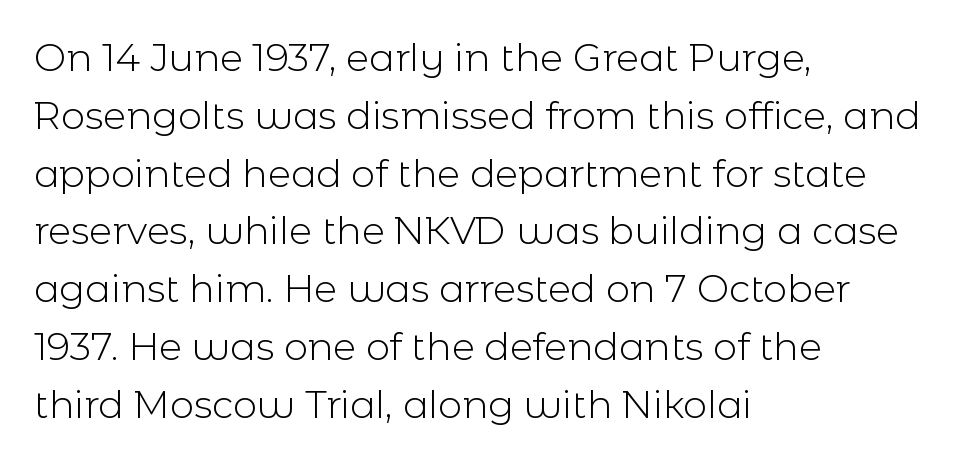
{"serif": "no", "italic": "no", "bold": "no", "weight": "light", "width": "normal", "x_height": "medium", "monospaced": "no", "underline": "no", "align": "left", "line_spacing": "normal", "line_spacing_ratio": 1.52, "letter_spacing": "normal", "letter_spacing_em": 0.0, "glyph_px": 38}
